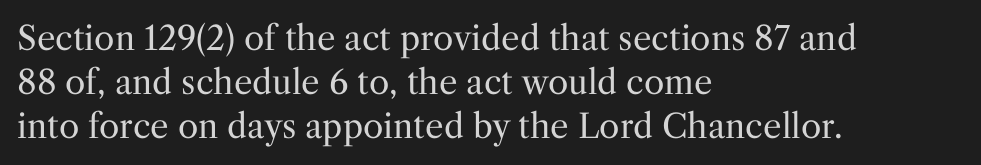
The font's upright variant was chosen for this text. These lines sit exactly where default settings would place them. Check the space under the baseline: it is left empty. The type family on display is of the serif kind. Typeset ragged right — the left edge is the straight one. Honestly, the letter spacing is just normal — you wouldn't notice it.
